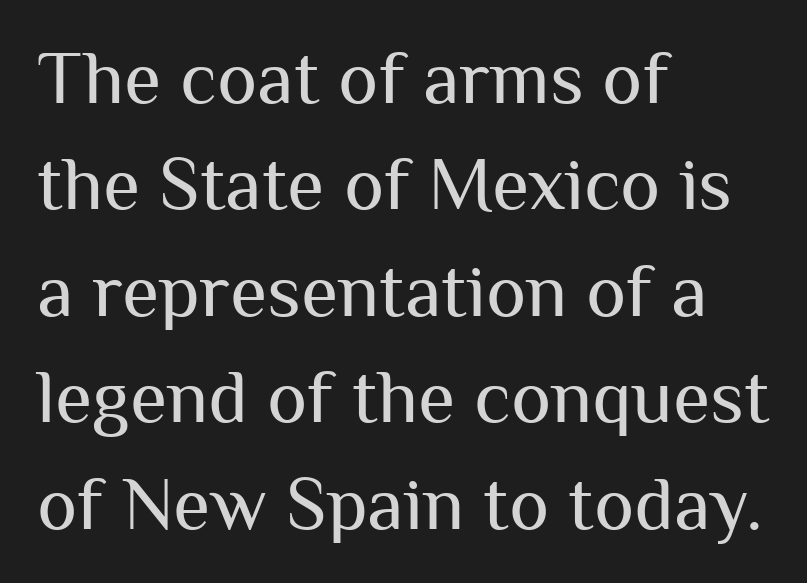
Q: Is the text bold? A: No.
Q: Is the text italic (slanted)? A: No, it is upright.
Q: Is the typeface a serif or a sans-serif typeface? A: Sans-serif.
Q: Is the text underlined? A: No.
Q: How is the paragraph aligned? A: Left-aligned.
Q: Is the spacing between letters normal or unusually wide? A: Normal.
Q: Is the spacing between lines tight, normal or loose? A: Normal.
Q: Width (condensed, normal, or wide)? A: Normal.
Q: Stroke contrast? A: Medium.
Q: x-height? A: Medium.
Q: Monospaced? A: No.
